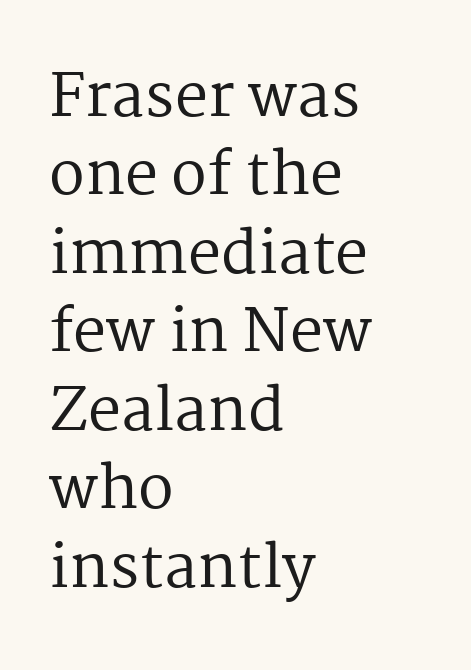
Style check: upright. Here the designer chose a conventional face with non-uniform glyph widths. To sum up the face: it has serifs. Descenders hang freely into open space. A classic flush-left, rag-right setting is used for this passage. These glyphs show unthickened strokes, regular width or finer.
